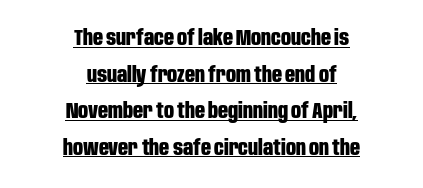
{"italic": "no", "bold": "yes", "underline": "yes", "align": "center", "line_spacing": "normal", "line_spacing_ratio": 1.66, "letter_spacing": "normal", "letter_spacing_em": 0.0, "glyph_px": 22}
